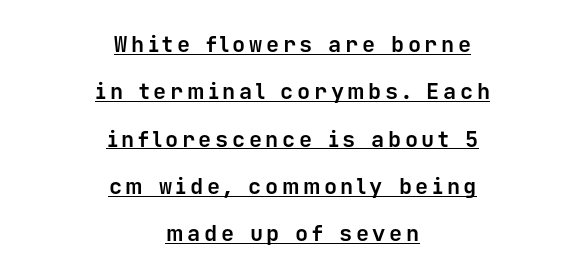
The image shows 22 px bold type, upright; set centered, loose line spacing (2.15x), underlined.
